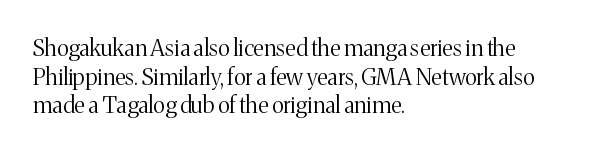
Q: Is the text bold? A: No.
Q: Is the text italic (slanted)? A: No, it is upright.
Q: Is the text underlined? A: No.
Q: How is the paragraph aligned? A: Left-aligned.
Q: Is the spacing between letters normal or unusually wide? A: Normal.
Q: Is the spacing between lines tight, normal or loose? A: Normal.
